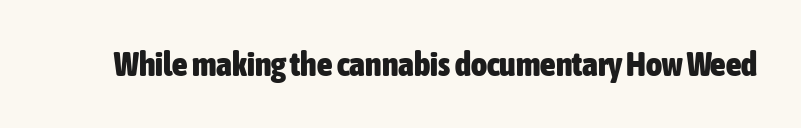
Glyph-to-glyph distance matches everyday printed text. Does the lettering tilt? It doesn't — this is upright. Strong, thick strokes mark this as bold type. A bare baseline throughout the passage. A typesetter would call this proportional, since set widths differ per character.
